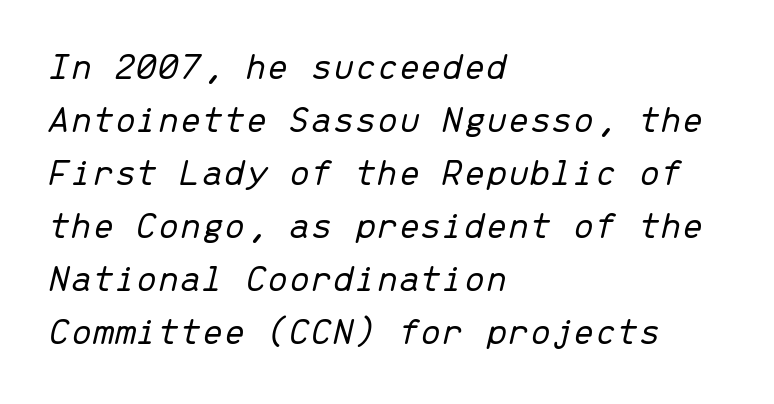
The image shows 39 px light type, italic (leaning right), monospaced; set left-aligned, normal line spacing (1.36x), normal letter spacing, not underlined; low stroke contrast and a medium x-height.
